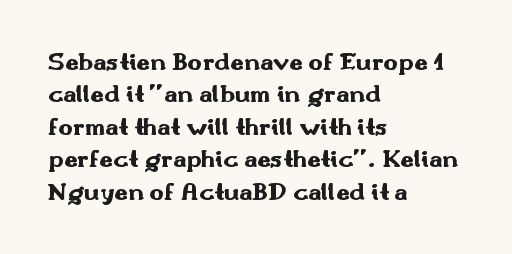
Q: Is the text bold? A: Yes.
Q: Is the text italic (slanted)? A: No, it is upright.
Q: Is the text underlined? A: No.
Q: How is the paragraph aligned? A: Left-aligned.
Q: Is the spacing between letters normal or unusually wide? A: Normal.
Q: Is the spacing between lines tight, normal or loose? A: Normal.
